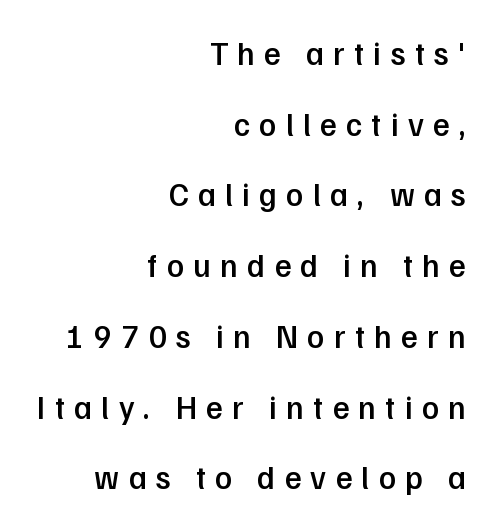
The passage shown is typed in a proportional face where columns would drift. Moderately thickened strokes mark this as semibold type. You can tell it's not italic because the verticals are truly vertical. Descender tails drop into unmarked territory. The ragged edge is on the left, which tells us the setting is flush right. Classification — sans serif.
